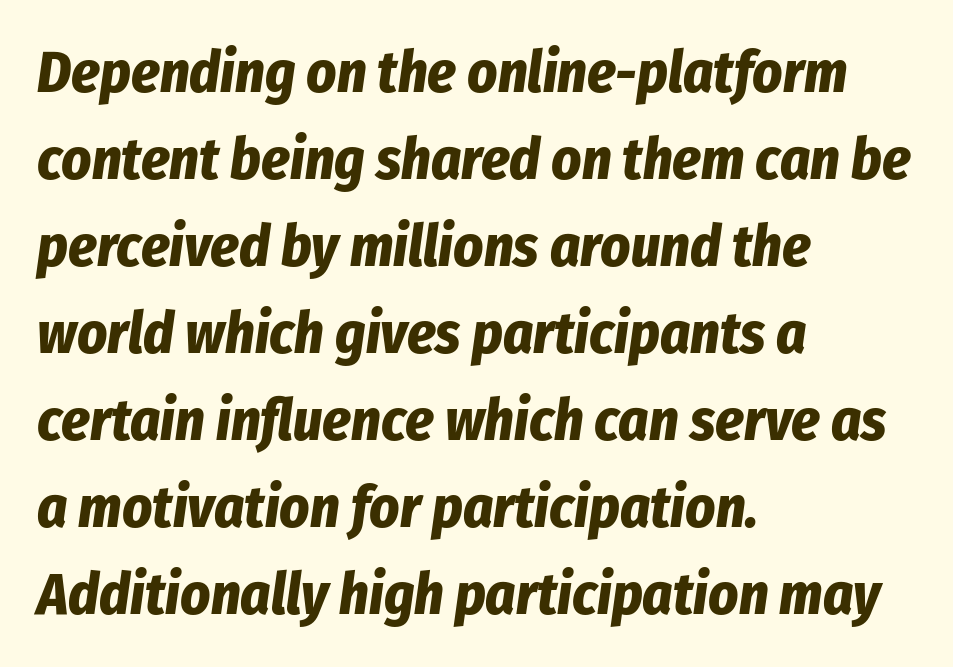
The image shows 58 px bold, condensed type, italic (leaning right); set left-aligned, normal line spacing (1.5x), normal letter spacing, not underlined; low stroke contrast and a medium x-height.
